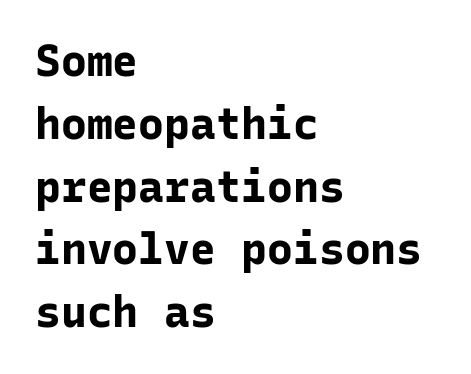
The typeface chosen for these lines omits serifs. Caption: bold face, heavy strokes. One glance says typical: line gaps are just what's usual. Nobody touched the tracking dial on this one. No italicization has been applied; the sample stays upright. Words float on clear page, feet unadorned.
